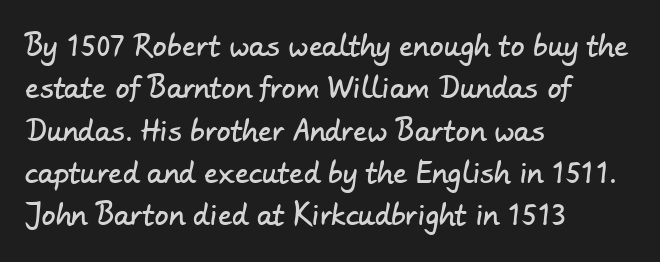
{"serif": "no", "width": "normal", "stroke_contrast": "low", "x_height": "small", "monospaced": "no", "underline": "no", "align": "left", "line_spacing": "normal", "line_spacing_ratio": 1.51, "letter_spacing": "normal", "letter_spacing_em": 0.0, "glyph_px": 28}
